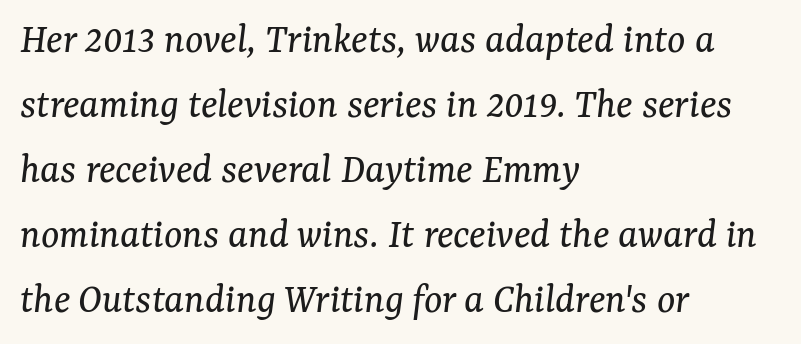
{"serif": "yes", "italic": "yes", "lean": "right", "slant_degrees": 7, "bold": "no", "weight": "regular", "width": "normal", "stroke_contrast": "medium", "x_height": "medium", "monospaced": "no", "underline": "no", "align": "left", "line_spacing": "normal", "line_spacing_ratio": 1.51, "letter_spacing": "normal", "letter_spacing_em": 0.0, "glyph_px": 43}
